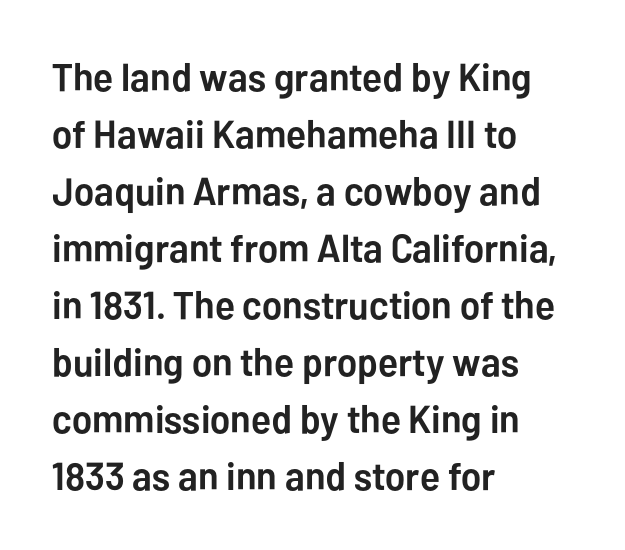
You can tell from the bare stems that sans-serif type was used. Character widths vary here, with narrow letters taking less room than wide ones. Descenders hang freely into open space. You'd pick this weight for a headline — it's a proper bold. What's the leading like? Ordinary, nothing unusual.
